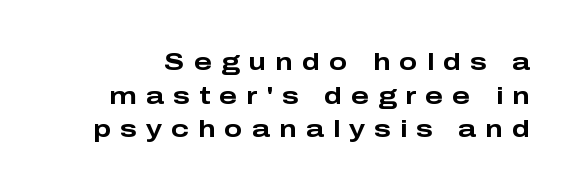
{"italic": "no", "bold": "yes", "underline": "no", "line_spacing": "normal", "line_spacing_ratio": 1.4, "letter_spacing": "wide", "letter_spacing_em": 0.38, "glyph_px": 24}
